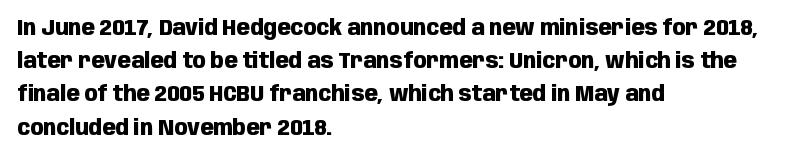
The image shows 22 px bold type, upright; set left-aligned, normal line spacing (1.51x), normal letter spacing, not underlined.
